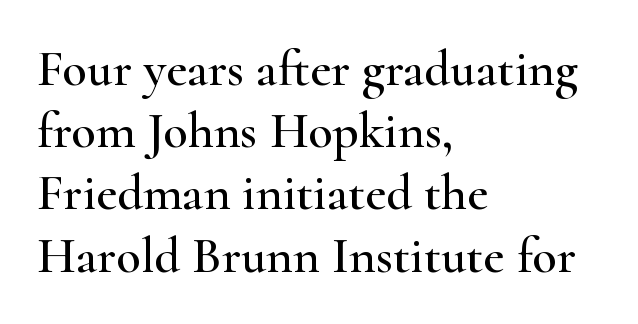
Q: Is the text italic (slanted)? A: No, it is upright.
Q: Is the typeface a serif or a sans-serif typeface? A: Serif.
Q: Is the text underlined? A: No.
Q: How is the paragraph aligned? A: Left-aligned.
Q: Is the spacing between letters normal or unusually wide? A: Normal.
Q: Width (condensed, normal, or wide)? A: Wide.
Q: Stroke contrast? A: High.
Q: x-height? A: Small.
Q: Monospaced? A: No.
